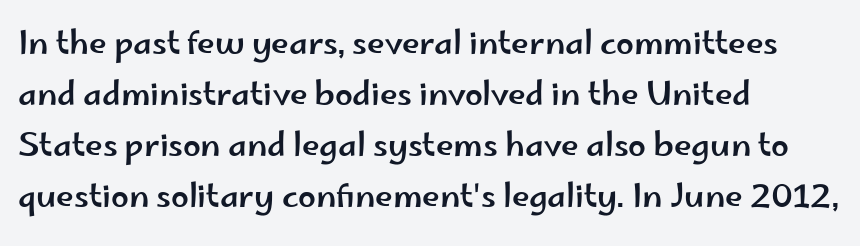
{"serif": "no", "italic": "no", "width": "wide", "stroke_contrast": "low", "x_height": "small", "monospaced": "no", "underline": "no", "align": "left", "line_spacing": "normal", "line_spacing_ratio": 1.59, "letter_spacing": "normal", "letter_spacing_em": 0.0, "glyph_px": 32}
